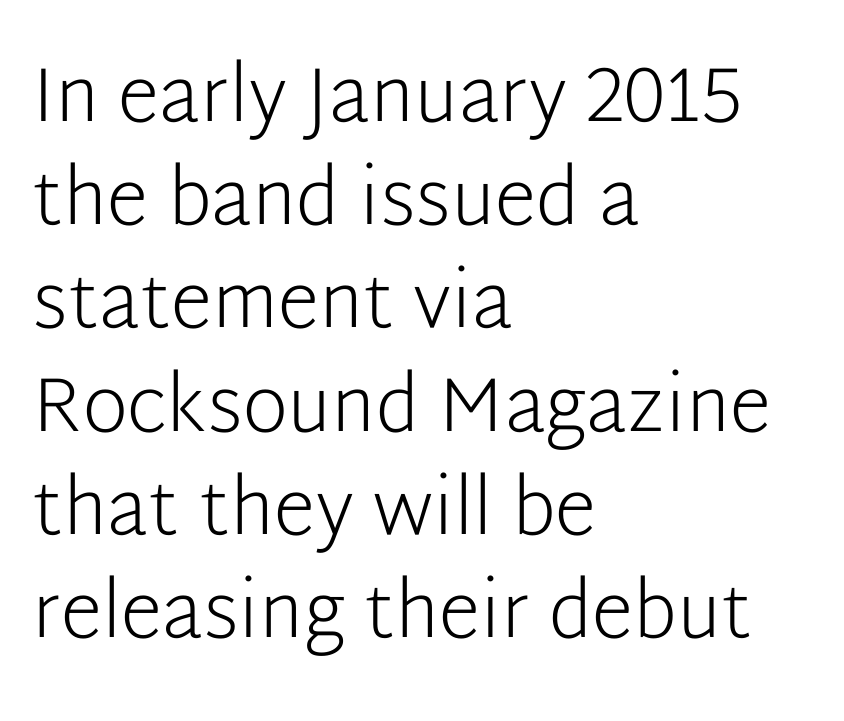
Q: Is the text bold? A: No.
Q: Is the text italic (slanted)? A: No, it is upright.
Q: Is the typeface a serif or a sans-serif typeface? A: Sans-serif.
Q: Is the text underlined? A: No.
Q: How is the paragraph aligned? A: Left-aligned.
Q: Is the spacing between letters normal or unusually wide? A: Normal.
Q: Is the spacing between lines tight, normal or loose? A: Normal.
Q: Width (condensed, normal, or wide)? A: Normal.
Q: Stroke contrast? A: Low.
Q: x-height? A: Medium.
Q: Monospaced? A: No.
